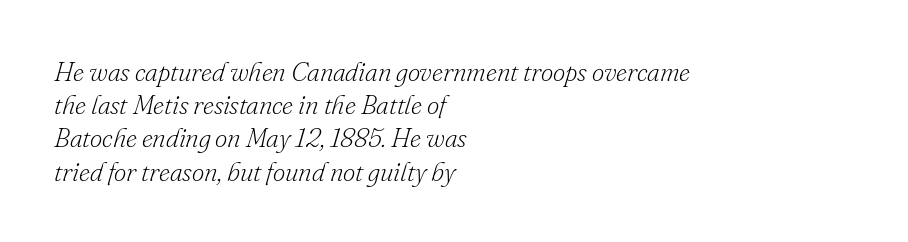
{"italic": "yes", "lean": "right", "slant_degrees": 16, "bold": "no", "underline": "no", "align": "left", "line_spacing_ratio": 1.23, "letter_spacing": "normal", "letter_spacing_em": 0.0, "glyph_px": 27}
